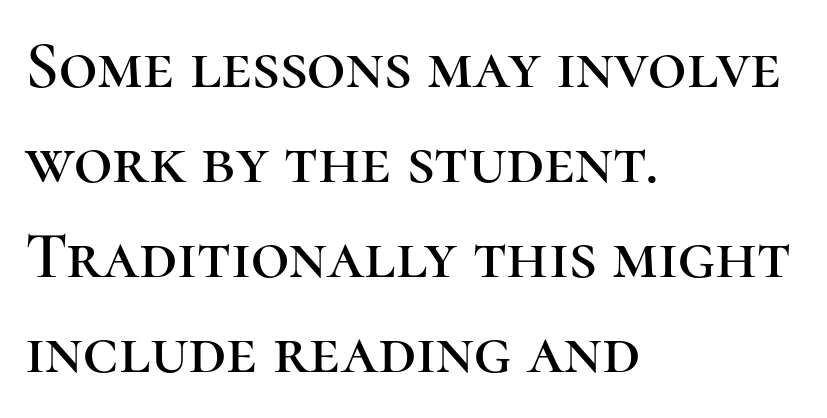
Q: Is the text italic (slanted)? A: No, it is upright.
Q: Is the typeface a serif or a sans-serif typeface? A: Serif.
Q: Is the text underlined? A: No.
Q: How is the paragraph aligned? A: Left-aligned.
Q: Is the spacing between letters normal or unusually wide? A: Normal.
Q: Is the spacing between lines tight, normal or loose? A: Normal.
Q: Width (condensed, normal, or wide)? A: Normal.
Q: Stroke contrast? A: High.
Q: x-height? A: Medium.
Q: Monospaced? A: No.
